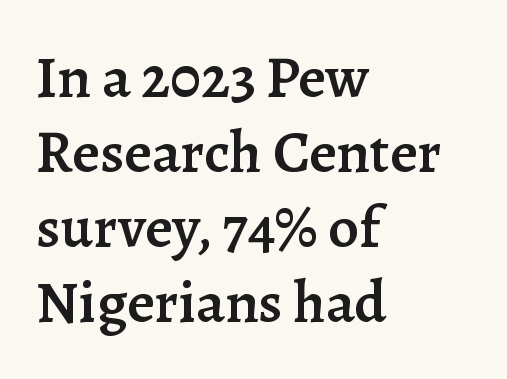
Q: Is the text bold? A: Semi-bold.
Q: Is the text italic (slanted)? A: No, it is upright.
Q: Is the typeface a serif or a sans-serif typeface? A: Serif.
Q: Is the text underlined? A: No.
Q: How is the paragraph aligned? A: Left-aligned.
Q: Is the spacing between letters normal or unusually wide? A: Normal.
Q: Is the spacing between lines tight, normal or loose? A: Normal.
Q: Width (condensed, normal, or wide)? A: Normal.
Q: Stroke contrast? A: Low.
Q: x-height? A: Medium.
Q: Monospaced? A: No.
